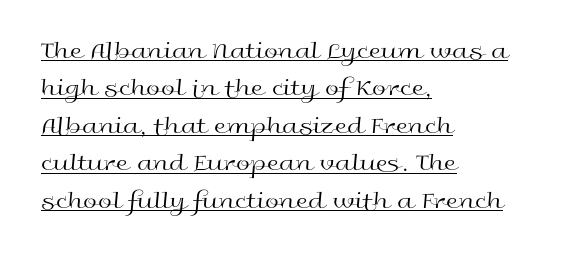
Q: Is the text bold? A: No.
Q: Is the text italic (slanted)? A: No, it is upright.
Q: Is the text underlined? A: Yes.
Q: How is the paragraph aligned? A: Left-aligned.
Q: Is the spacing between letters normal or unusually wide? A: Normal.
Q: Is the spacing between lines tight, normal or loose? A: Normal.
